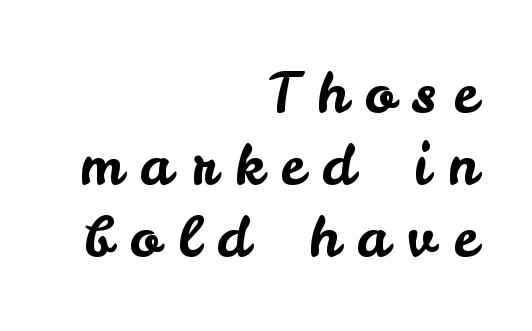
{"serif": "no", "width": "normal", "stroke_contrast": "low", "x_height": "small", "monospaced": "no", "underline": "no", "align": "right", "line_spacing": "normal", "line_spacing_ratio": 1.29, "letter_spacing": "wide", "letter_spacing_em": 0.32, "glyph_px": 56}
